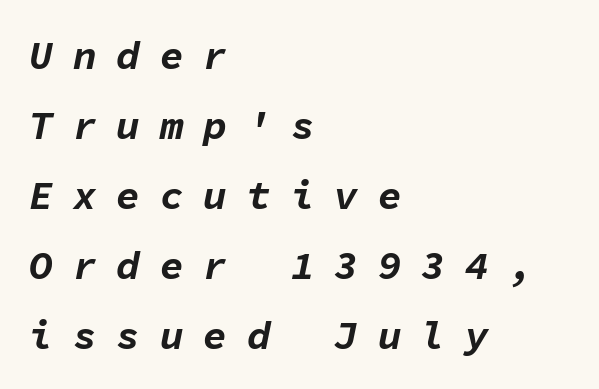
The letters are slanted; this is an italic face. Thick stems and heavy bowls — unmistakably bold. The passage is arranged the way most books set body copy — flush left. Display-style spreading of the glyphs; the letterfit is very open. Here the designer chose a console-style face with uniform glyph widths.
